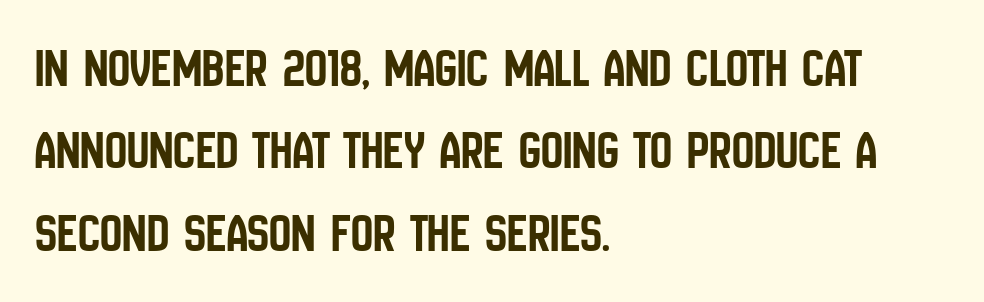
Posture: straight, roman, zero tilt. Line starts are locked; line ends wander. Each letter keeps its own natural width here, so spacing adapts to shape. Does extra space separate the letters? No, they use regular spacing. Is there much room between lines? A standard amount, neither cramped nor airy.
